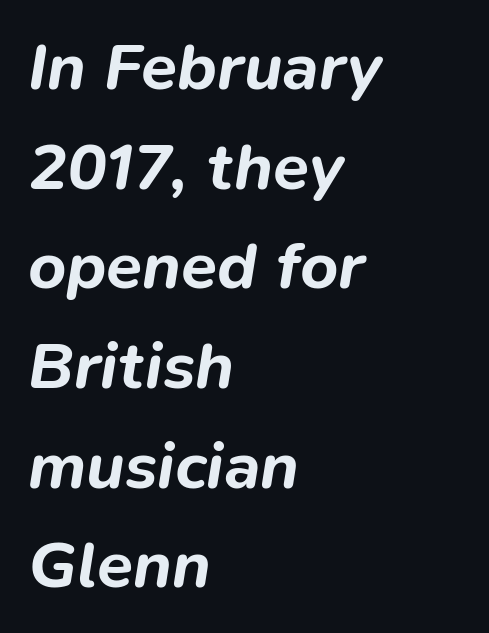
Q: Is the text bold? A: Yes.
Q: Is the text italic (slanted)? A: Yes, it leans right by about 9 degrees.
Q: Is the text underlined? A: No.
Q: How is the paragraph aligned? A: Left-aligned.
Q: Is the spacing between letters normal or unusually wide? A: Normal.
Q: Is the spacing between lines tight, normal or loose? A: Normal.
Q: Width (condensed, normal, or wide)? A: Normal.
Q: Stroke contrast? A: Low.
Q: x-height? A: Medium.
Q: Monospaced? A: No.
